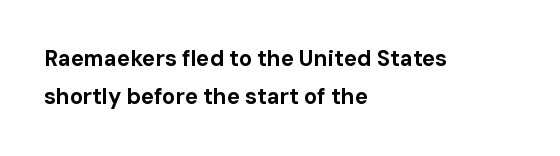
{"italic": "no", "bold": "yes", "underline": "no", "align": "left", "line_spacing_ratio": 1.75, "letter_spacing": "normal", "letter_spacing_em": 0.0, "glyph_px": 22}
